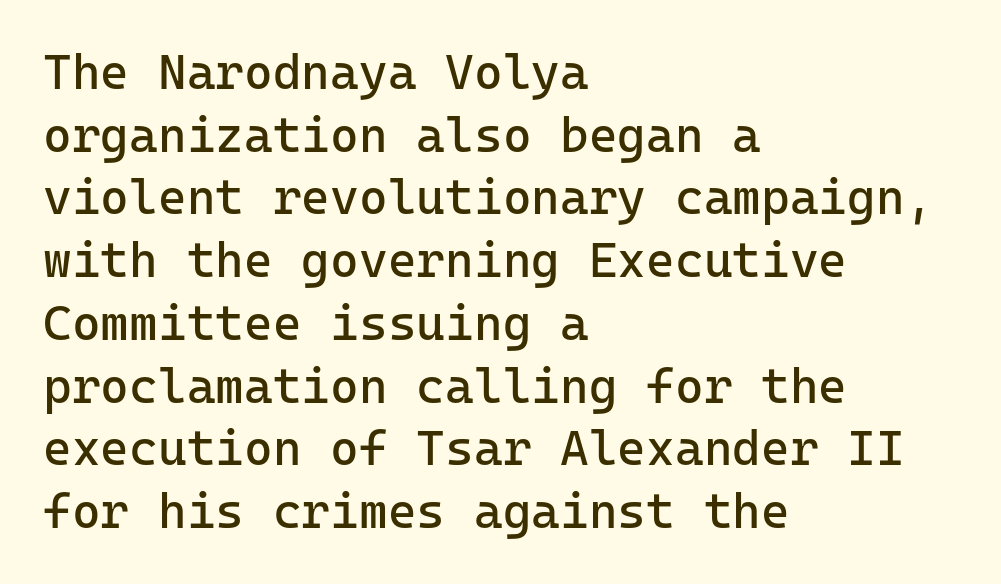
Q: Is the text bold? A: No.
Q: Is the text italic (slanted)? A: No, it is upright.
Q: Is the typeface a serif or a sans-serif typeface? A: Sans-serif.
Q: Is the text underlined? A: No.
Q: How is the paragraph aligned? A: Left-aligned.
Q: Is the spacing between letters normal or unusually wide? A: Normal.
Q: Is the spacing between lines tight, normal or loose? A: Normal.
Q: Width (condensed, normal, or wide)? A: Normal.
Q: Stroke contrast? A: Low.
Q: x-height? A: Medium.
Q: Monospaced? A: Yes.
